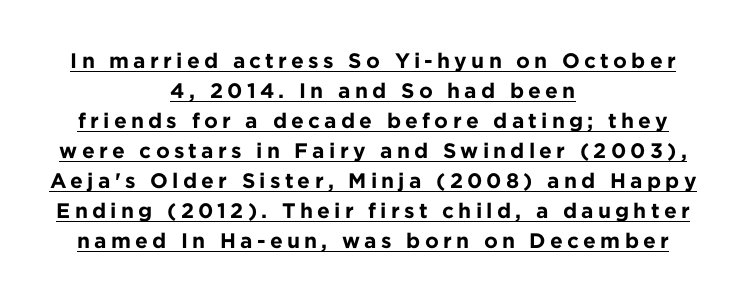
{"italic": "no", "bold": "yes", "underline": "yes", "align": "center", "line_spacing": "normal", "line_spacing_ratio": 1.43, "letter_spacing": "wide", "letter_spacing_em": 0.2, "glyph_px": 21}
